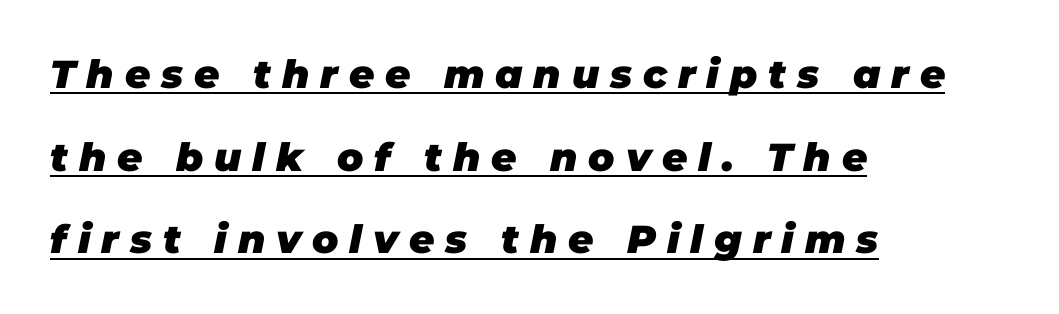
Q: Is the text bold? A: Yes.
Q: Is the text italic (slanted)? A: Yes, it leans right by about 11 degrees.
Q: Is the text underlined? A: Yes.
Q: How is the paragraph aligned? A: Left-aligned.
Q: Is the spacing between letters normal or unusually wide? A: Unusually wide.
Q: Is the spacing between lines tight, normal or loose? A: Loose.
Q: Width (condensed, normal, or wide)? A: Normal.
Q: Stroke contrast? A: Low.
Q: x-height? A: Large.
Q: Monospaced? A: No.
